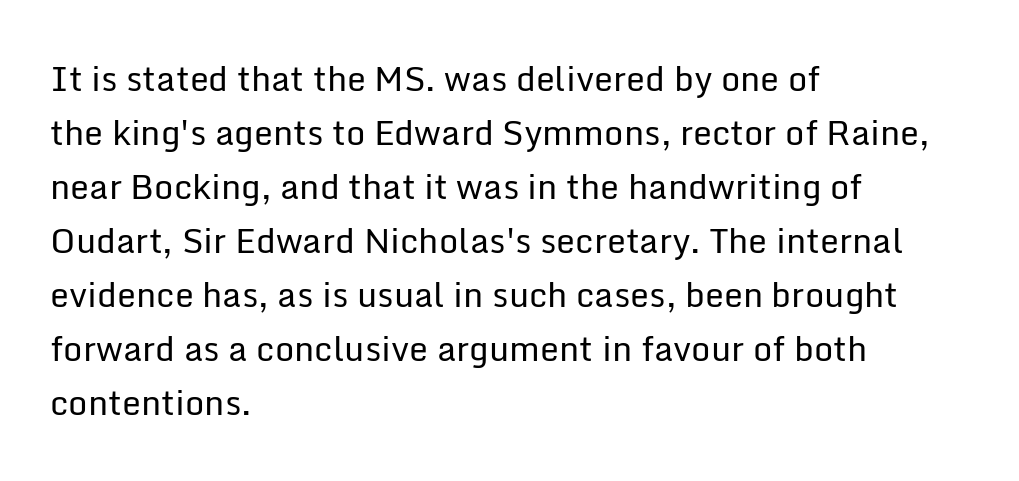
Q: Is the text bold? A: No.
Q: Is the text italic (slanted)? A: No, it is upright.
Q: Is the typeface a serif or a sans-serif typeface? A: Sans-serif.
Q: Is the text underlined? A: No.
Q: How is the paragraph aligned? A: Left-aligned.
Q: Is the spacing between letters normal or unusually wide? A: Normal.
Q: Is the spacing between lines tight, normal or loose? A: Normal.
Q: Width (condensed, normal, or wide)? A: Normal.
Q: Stroke contrast? A: Low.
Q: x-height? A: Medium.
Q: Monospaced? A: No.
